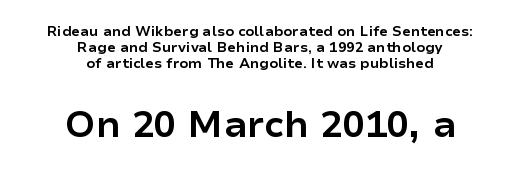
Q: Is the text bold? A: Yes.
Q: Is the text italic (slanted)? A: No, it is upright.
Q: Is the typeface a serif or a sans-serif typeface? A: Sans-serif.
Q: Is the text underlined? A: No.
Q: How is the paragraph aligned? A: Centered.
Q: Is the spacing between letters normal or unusually wide? A: Normal.
Q: Is the spacing between lines tight, normal or loose? A: Tight.
Q: Which block of text is set in a larger size, the first (top) or the second (bottom)? A: The second (bottom) one.
Q: Width (condensed, normal, or wide)? A: Normal.
Q: Stroke contrast? A: Low.
Q: x-height? A: Medium.
Q: Monospaced? A: No.
